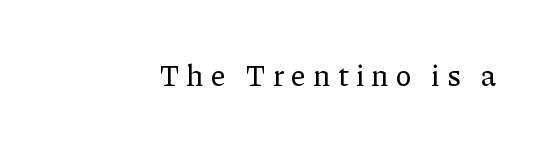
Q: Is the text italic (slanted)? A: No, it is upright.
Q: Is the typeface a serif or a sans-serif typeface? A: Serif.
Q: Is the text underlined? A: No.
Q: Is the spacing between letters normal or unusually wide? A: Unusually wide.
Q: Width (condensed, normal, or wide)? A: Normal.
Q: Stroke contrast? A: Low.
Q: x-height? A: Medium.
Q: Monospaced? A: No.
